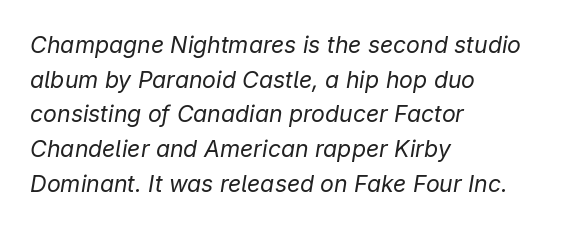
The image shows 23 px text type, italic (leaning right); set left-aligned, normal line spacing (1.51x), normal letter spacing, not underlined.
